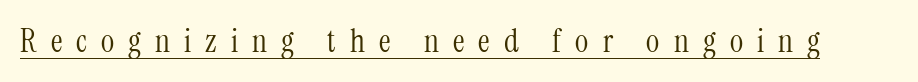
Q: Is the text bold? A: No.
Q: Is the text italic (slanted)? A: No, it is upright.
Q: Is the typeface a serif or a sans-serif typeface? A: Serif.
Q: Is the text underlined? A: Yes.
Q: Is the spacing between letters normal or unusually wide? A: Unusually wide.
Q: Width (condensed, normal, or wide)? A: Condensed.
Q: Stroke contrast? A: Medium.
Q: x-height? A: Medium.
Q: Monospaced? A: No.
